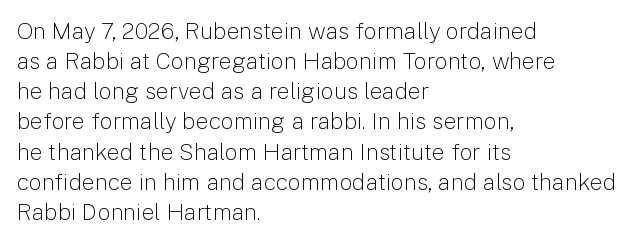
Q: Is the text bold? A: No.
Q: Is the text italic (slanted)? A: No, it is upright.
Q: Is the text underlined? A: No.
Q: How is the paragraph aligned? A: Left-aligned.
Q: Is the spacing between letters normal or unusually wide? A: Normal.
Q: Is the spacing between lines tight, normal or loose? A: Normal.
